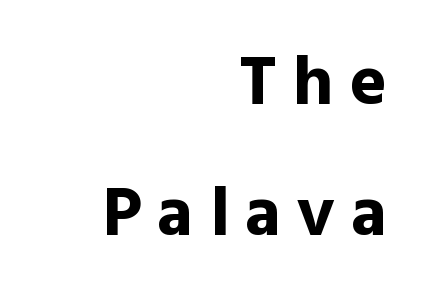
The image shows 70 px bold sans-serif type, upright; set right-aligned, line spacing 1.87x, unusually wide letter spacing (+0.23 em), not underlined; a medium x-height.
